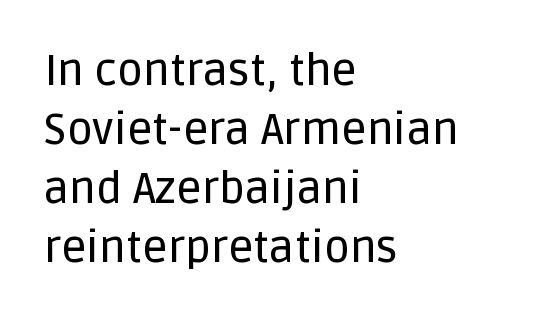
The image shows 44 px sans-serif type, upright; set left-aligned, normal line spacing (1.34x), normal letter spacing, not underlined; low stroke contrast and a large x-height.
